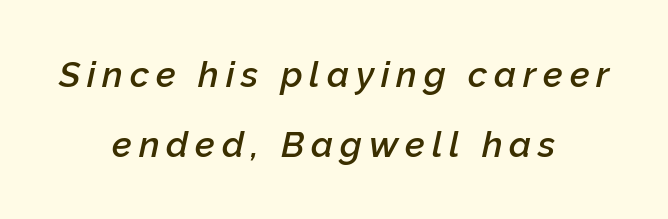
Q: Is the text bold? A: Semi-bold.
Q: Is the text italic (slanted)? A: Yes, it leans right by about 12 degrees.
Q: Is the text underlined? A: No.
Q: How is the paragraph aligned? A: Centered.
Q: Is the spacing between lines tight, normal or loose? A: Loose.
Q: Width (condensed, normal, or wide)? A: Normal.
Q: Stroke contrast? A: Low.
Q: x-height? A: Medium.
Q: Monospaced? A: No.
